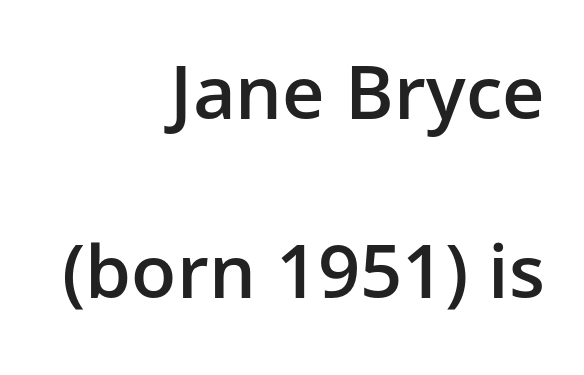
{"serif": "no", "italic": "no", "bold": "semi", "weight": "semibold", "width": "normal", "stroke_contrast": "low", "x_height": "medium", "monospaced": "no", "underline": "no", "align": "right", "line_spacing": "loose", "line_spacing_ratio": 2.42, "letter_spacing": "normal", "letter_spacing_em": 0.0, "glyph_px": 74}
